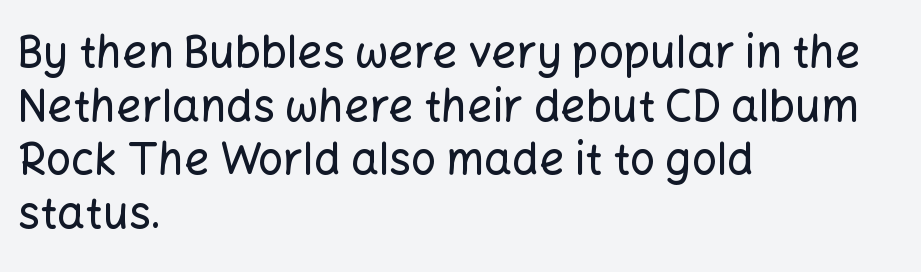
{"serif": "no", "italic": "no", "width": "normal", "stroke_contrast": "low", "x_height": "medium", "monospaced": "no", "underline": "no", "align": "left", "line_spacing_ratio": 1.22, "letter_spacing": "normal", "letter_spacing_em": 0.0, "glyph_px": 44}
